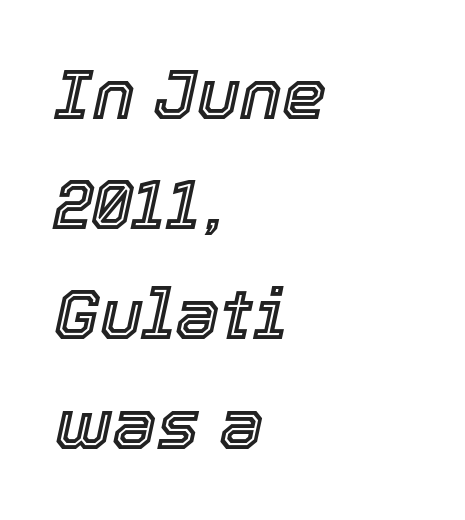
The image shows 71 px text type, italic (leaning right); set left-aligned, normal line spacing (1.55x), normal letter spacing, not underlined; a medium x-height.
